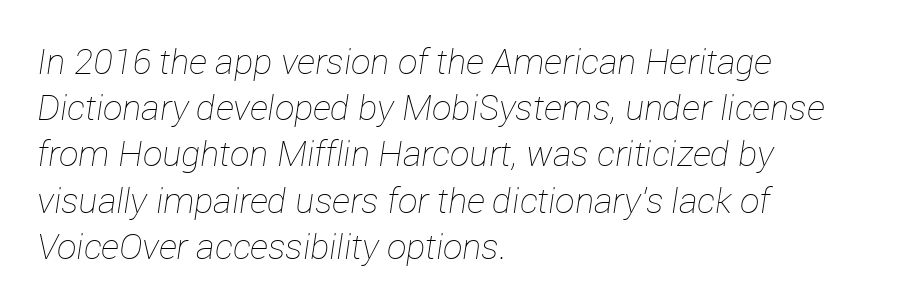
Q: Is the text bold? A: No.
Q: Is the text italic (slanted)? A: Yes, it leans right by about 12 degrees.
Q: Is the text underlined? A: No.
Q: How is the paragraph aligned? A: Left-aligned.
Q: Is the spacing between letters normal or unusually wide? A: Normal.
Q: Is the spacing between lines tight, normal or loose? A: Normal.
Q: Width (condensed, normal, or wide)? A: Normal.
Q: Stroke contrast? A: Low.
Q: x-height? A: Medium.
Q: Monospaced? A: No.
